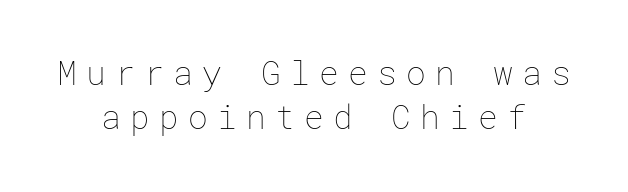
The image shows 33 px thin type, upright; set centered, normal line spacing (1.33x), unusually wide letter spacing (+0.28 em), not underlined; low stroke contrast and a medium x-height.
